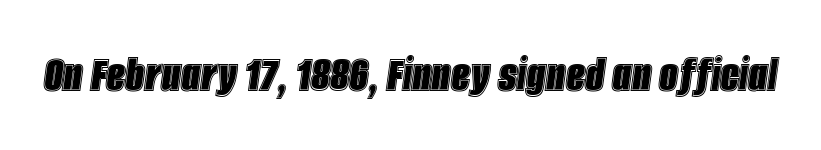
{"italic": "yes", "lean": "right", "slant_degrees": 8, "width": "condensed", "x_height": "large", "monospaced": "no", "underline": "no", "letter_spacing": "normal", "letter_spacing_em": 0.0, "glyph_px": 53}
